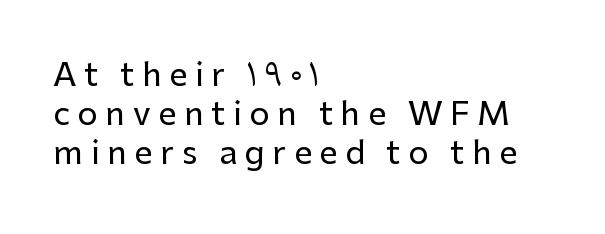
The image shows 32 px sans-serif type, upright; set left-aligned, line spacing 1.22x, unusually wide letter spacing (+0.24 em), not underlined; low stroke contrast and a medium x-height.
